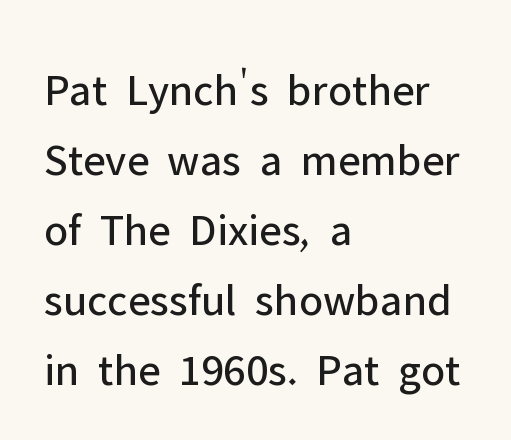
The space directly below the letters is spotless. These lines sit exactly where default settings would place them. Casual observation: everything's shoved over to the left. The tracking reads as untouched default to a designer's eye. Varying glyph widths throughout — classic text-font behaviour.
